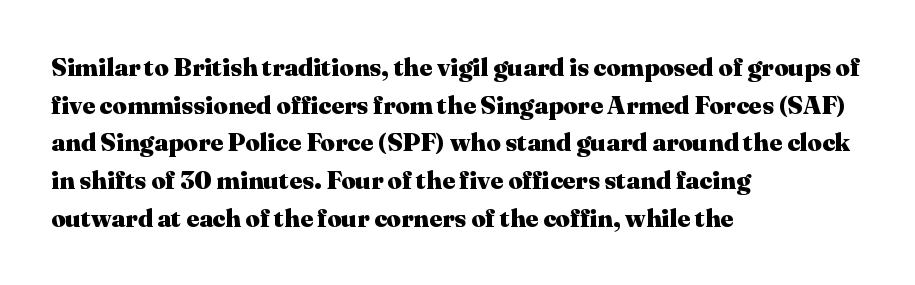
{"italic": "no", "bold": "yes", "underline": "no", "align": "left", "line_spacing": "normal", "line_spacing_ratio": 1.51, "letter_spacing": "normal", "letter_spacing_em": 0.0, "glyph_px": 25}
